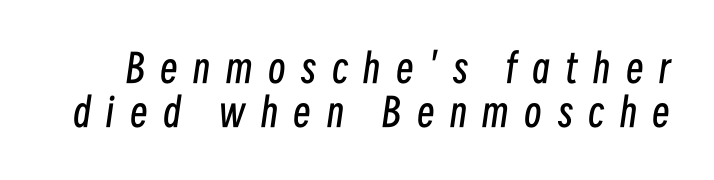
Honestly, the letter spacing is so wide it's the main thing you notice. Whoever set this chose condensed vertical rhythm over breathing room. Heft: none added — not bold. Does the lettering tilt? It does — this is italic.
